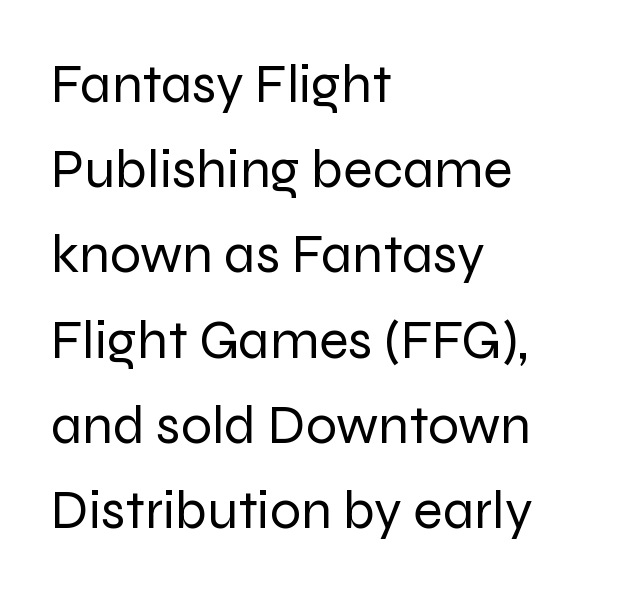
{"serif": "no", "italic": "no", "bold": "no", "weight": "regular", "width": "normal", "stroke_contrast": "low", "x_height": "medium", "monospaced": "no", "underline": "no", "align": "left", "line_spacing": "normal", "line_spacing_ratio": 1.55, "letter_spacing": "normal", "letter_spacing_em": 0.0, "glyph_px": 55}
